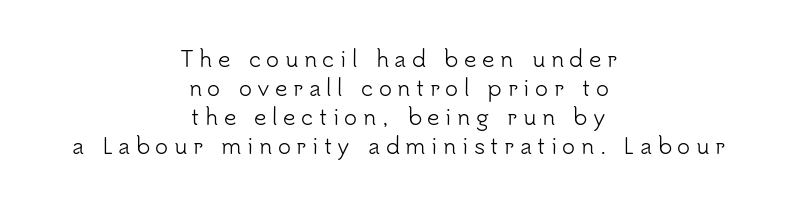
{"italic": "no", "bold": "no", "underline": "no", "align": "center", "line_spacing": "normal", "line_spacing_ratio": 1.32, "letter_spacing": "wide", "letter_spacing_em": 0.25, "glyph_px": 22}
